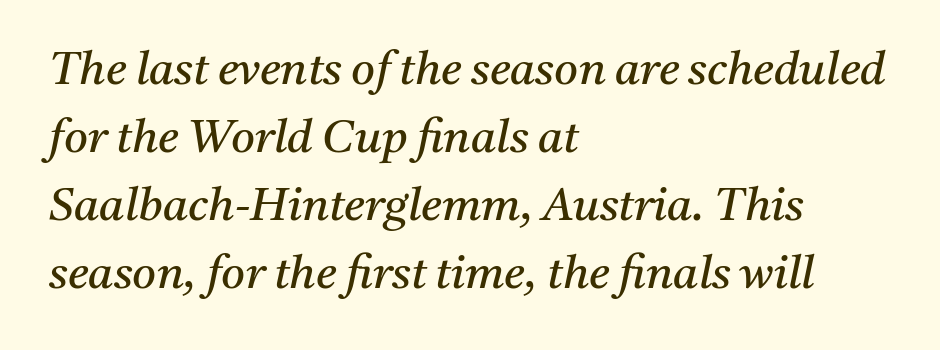
{"serif": "yes", "italic": "yes", "lean": "right", "slant_degrees": 11, "bold": "no", "weight": "regular", "width": "normal", "stroke_contrast": "medium", "x_height": "medium", "monospaced": "no", "underline": "no", "align": "left", "line_spacing": "normal", "line_spacing_ratio": 1.48, "letter_spacing": "normal", "letter_spacing_em": 0.0, "glyph_px": 46}
